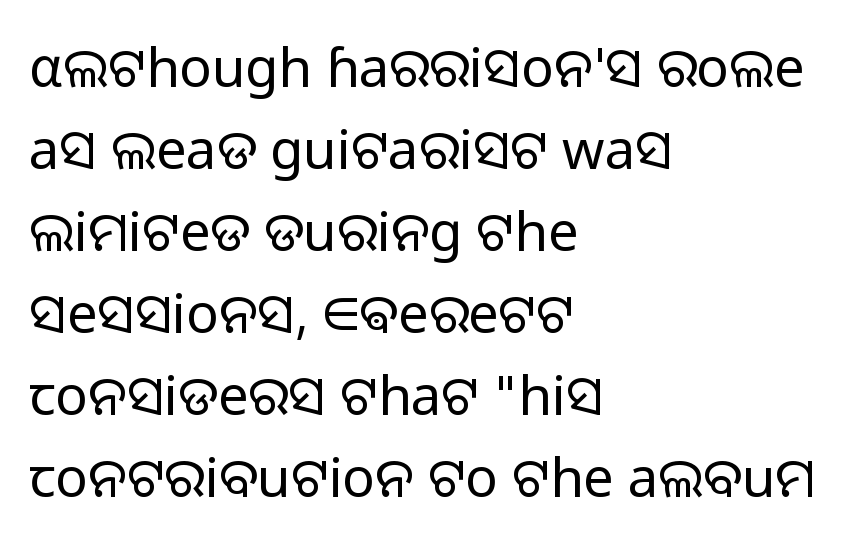
Students, observe: this is what conventionally led text looks like. Reading down the block, your eye returns to a fixed left position each line. Words appear dense and cohesive because spacing is normal. Posture: straight, roman, zero tilt. Has an underline been added? It has not.
